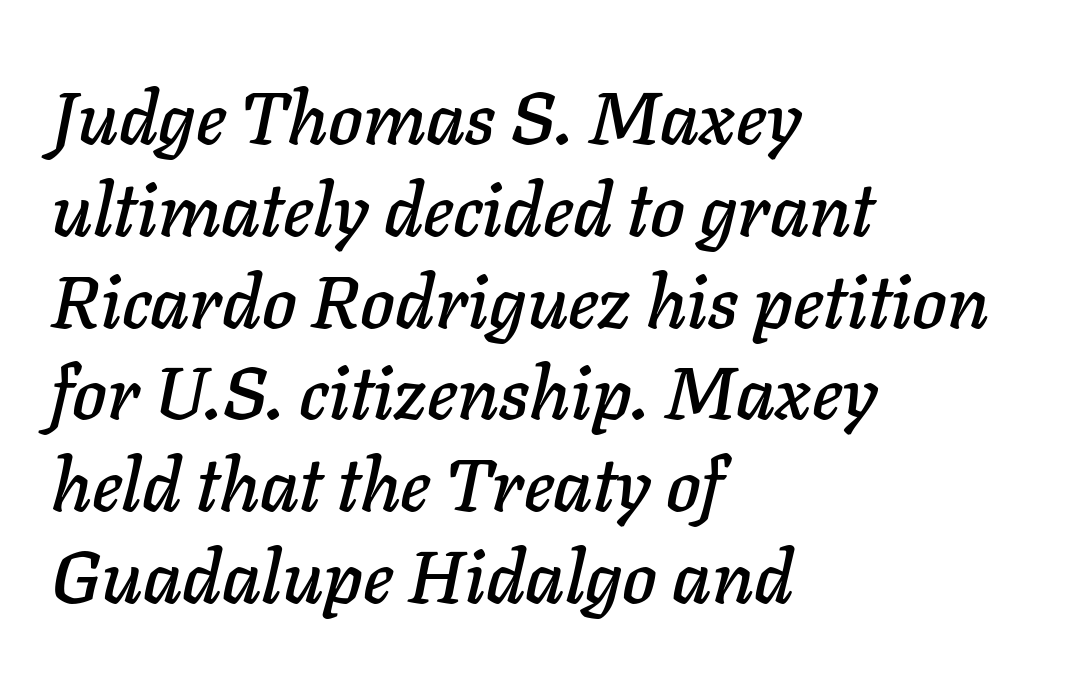
Honestly, there is no underline to notice here at all. Alignment: flush left. Do the characters align in a grid? No, the font is proportional. Honestly, the letter spacing is just normal — you wouldn't notice it.
